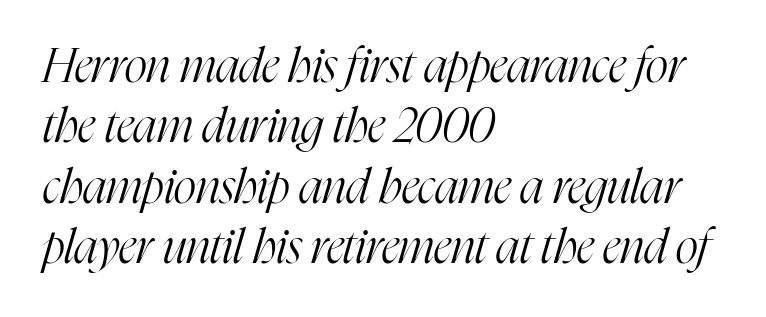
{"serif": "yes", "italic": "yes", "lean": "right", "slant_degrees": 16, "bold": "no", "weight": "light", "width": "condensed", "stroke_contrast": "high", "x_height": "medium", "monospaced": "no", "underline": "no", "align": "left", "line_spacing": "normal", "line_spacing_ratio": 1.26, "letter_spacing": "normal", "letter_spacing_em": 0.0, "glyph_px": 48}
